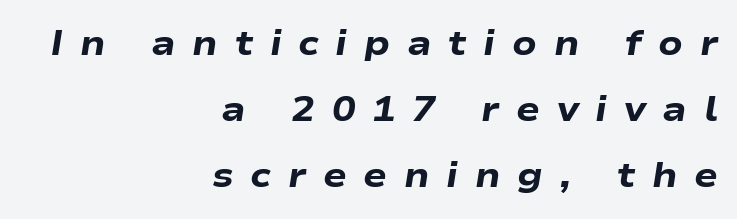
The image shows 35 px heavy, wide type, italic (leaning right); set right-aligned, line spacing 1.88x, unusually wide letter spacing (+0.48 em), not underlined; low stroke contrast and a medium x-height.
